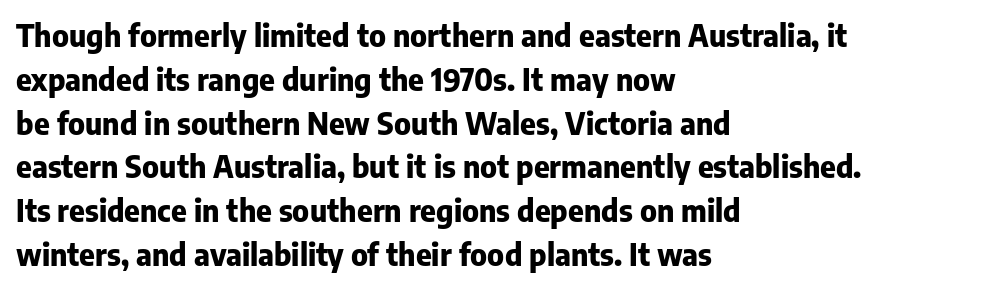
The image shows 30 px heavy sans-serif type, upright; set left-aligned, normal line spacing (1.46x), normal letter spacing, not underlined; low stroke contrast and a medium x-height.
